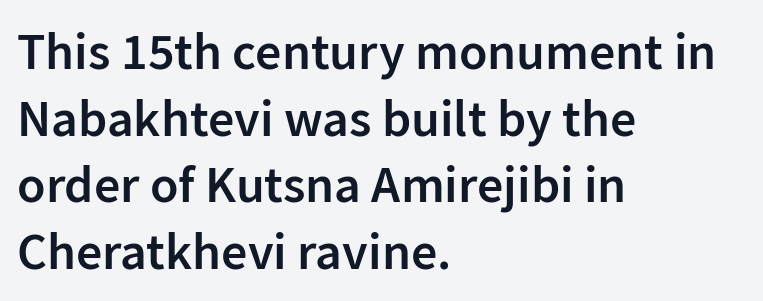
{"serif": "no", "italic": "no", "bold": "semi", "weight": "semibold", "width": "normal", "stroke_contrast": "low", "x_height": "medium", "monospaced": "no", "underline": "no", "align": "left", "line_spacing": "normal", "line_spacing_ratio": 1.28, "letter_spacing": "normal", "letter_spacing_em": 0.0, "glyph_px": 52}
